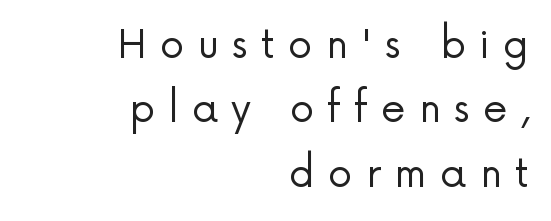
{"serif": "no", "italic": "no", "bold": "no", "weight": "regular", "width": "normal", "stroke_contrast": "low", "x_height": "medium", "monospaced": "no", "underline": "no", "align": "right", "line_spacing": "normal", "line_spacing_ratio": 1.65, "letter_spacing": "wide", "letter_spacing_em": 0.34, "glyph_px": 39}
